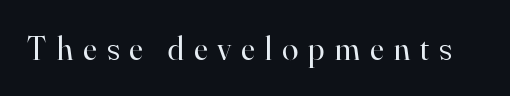
Q: Is the text bold? A: No.
Q: Is the text italic (slanted)? A: No, it is upright.
Q: Is the typeface a serif or a sans-serif typeface? A: Serif.
Q: Is the text underlined? A: No.
Q: Is the spacing between letters normal or unusually wide? A: Unusually wide.
Q: Width (condensed, normal, or wide)? A: Normal.
Q: Stroke contrast? A: High.
Q: x-height? A: Small.
Q: Monospaced? A: No.
